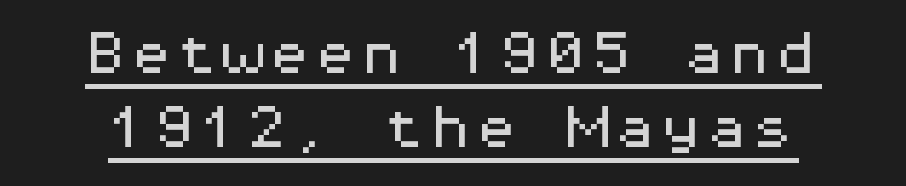
{"serif": "no", "italic": "no", "width": "wide", "stroke_contrast": "medium", "x_height": "medium", "monospaced": "yes", "underline": "yes", "line_spacing": "normal", "line_spacing_ratio": 1.61, "letter_spacing": "normal", "letter_spacing_em": 0.0, "glyph_px": 46}
